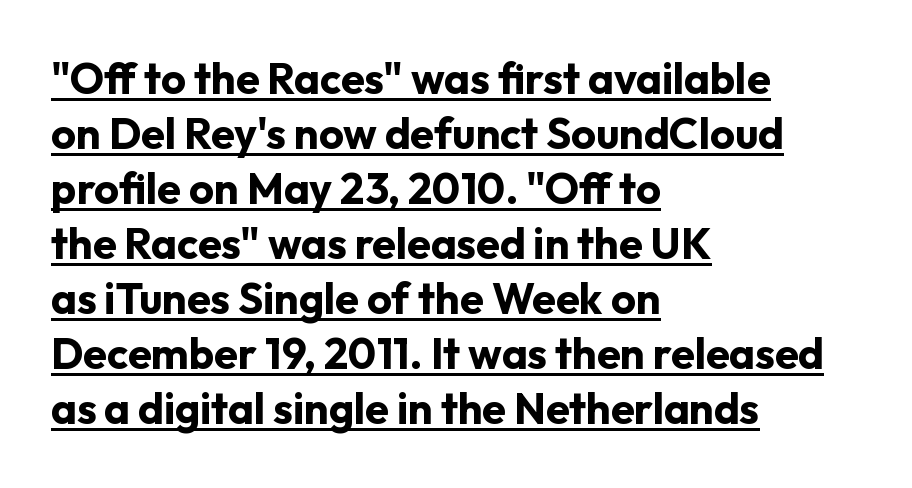
{"serif": "no", "italic": "no", "bold": "yes", "weight": "bold", "width": "normal", "stroke_contrast": "low", "x_height": "medium", "monospaced": "no", "underline": "yes", "align": "left", "line_spacing": "normal", "line_spacing_ratio": 1.28, "letter_spacing": "normal", "letter_spacing_em": 0.0, "glyph_px": 43}
